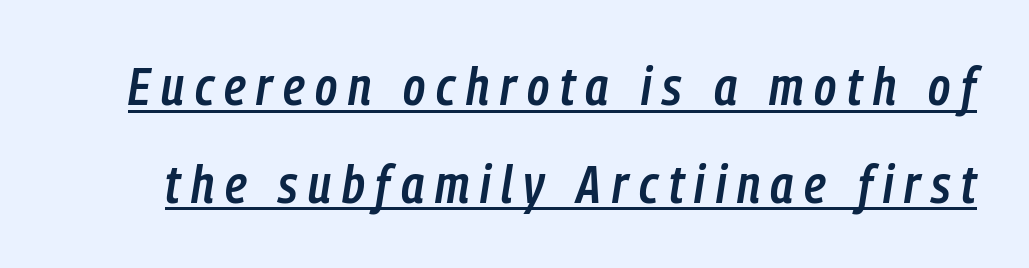
Q: Is the text bold? A: Semi-bold.
Q: Is the text italic (slanted)? A: Yes, it leans right by about 9 degrees.
Q: Is the text underlined? A: Yes.
Q: Is the spacing between letters normal or unusually wide? A: Unusually wide.
Q: Width (condensed, normal, or wide)? A: Condensed.
Q: Stroke contrast? A: Low.
Q: x-height? A: Medium.
Q: Monospaced? A: No.
